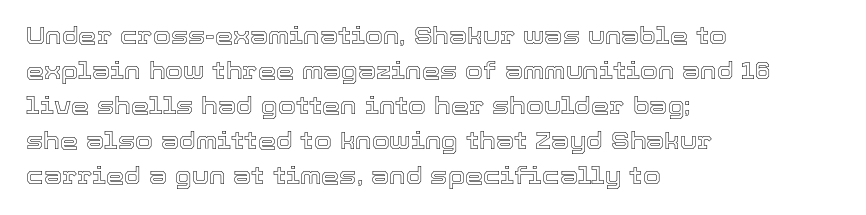
{"italic": "no", "underline": "no", "align": "left", "line_spacing": "normal", "line_spacing_ratio": 1.52, "letter_spacing": "normal", "letter_spacing_em": 0.0, "glyph_px": 23}
